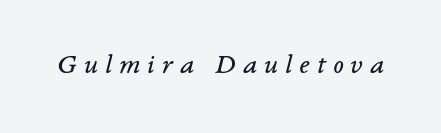
Q: Is the text bold? A: No.
Q: Is the text italic (slanted)? A: Yes, it leans right by about 14 degrees.
Q: Is the typeface a serif or a sans-serif typeface? A: Serif.
Q: Is the text underlined? A: No.
Q: Is the spacing between letters normal or unusually wide? A: Unusually wide.
Q: Width (condensed, normal, or wide)? A: Normal.
Q: Stroke contrast? A: Low.
Q: x-height? A: Medium.
Q: Monospaced? A: No.
